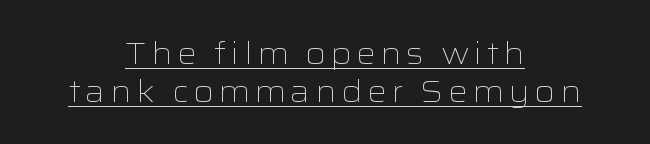
Q: Is the text bold? A: No.
Q: Is the text italic (slanted)? A: No, it is upright.
Q: Is the typeface a serif or a sans-serif typeface? A: Sans-serif.
Q: Is the text underlined? A: Yes.
Q: How is the paragraph aligned? A: Centered.
Q: Width (condensed, normal, or wide)? A: Wide.
Q: Stroke contrast? A: Low.
Q: x-height? A: Medium.
Q: Monospaced? A: No.
